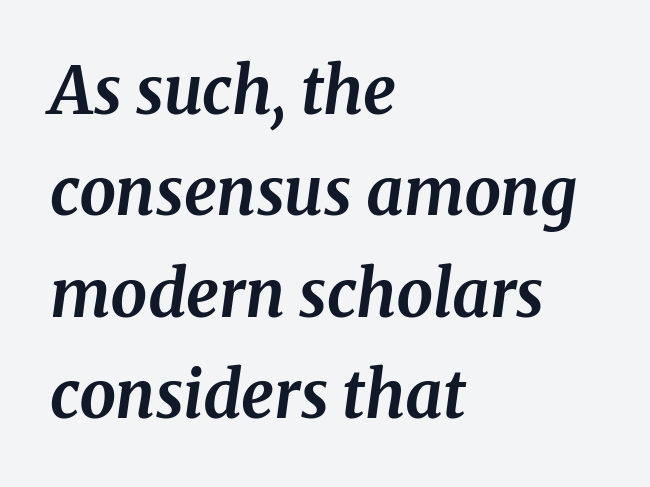
The image shows 65 px bold serif type, italic (leaning right); set left-aligned, normal line spacing (1.56x), normal letter spacing, not underlined; medium stroke contrast and a medium x-height.
